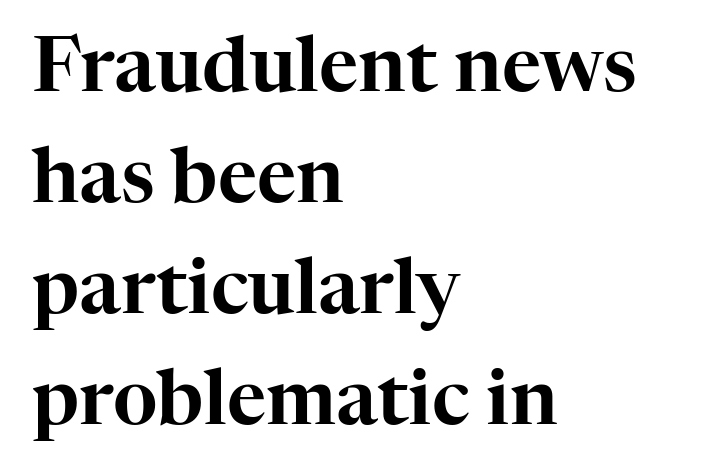
The image shows 76 px serif type, upright; set left-aligned, normal line spacing (1.46x), normal letter spacing, not underlined; high stroke contrast and a medium x-height.
